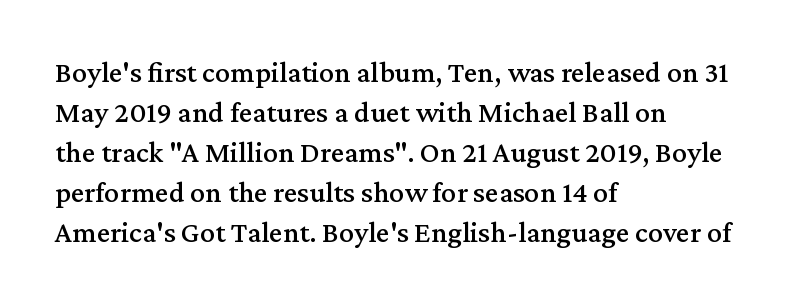
The text was rendered using a seriffed face with decorative stroke endings. The rendering uses a moderate line-height, typical for paragraphs. Lines of text with bare space underneath. The specimen reads as upright at a glance. Each letter keeps its own natural width here, so spacing adapts to shape. Compared with typical body copy, the letter spacing here is the same.
